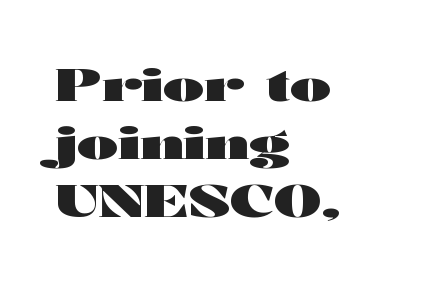
The image shows 44 px heavy, wide type, upright; set left-aligned, normal line spacing (1.32x), normal letter spacing, not underlined; high stroke contrast and a medium x-height.
